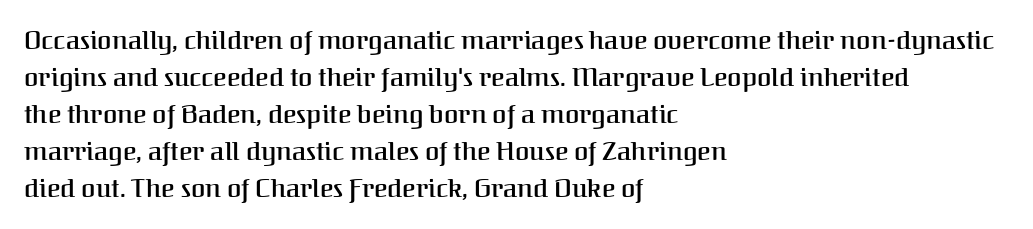
Successive baselines arrive at the customary interval. What weight is shown? A semibold, between regular and bold. The baseline area is clear. Compared with typical body copy, the letter spacing here is the same. When letters stand straight like this, we call the style roman or upright.
